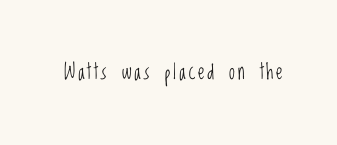
{"italic": "no", "bold": "no", "underline": "no", "glyph_px": 21}
